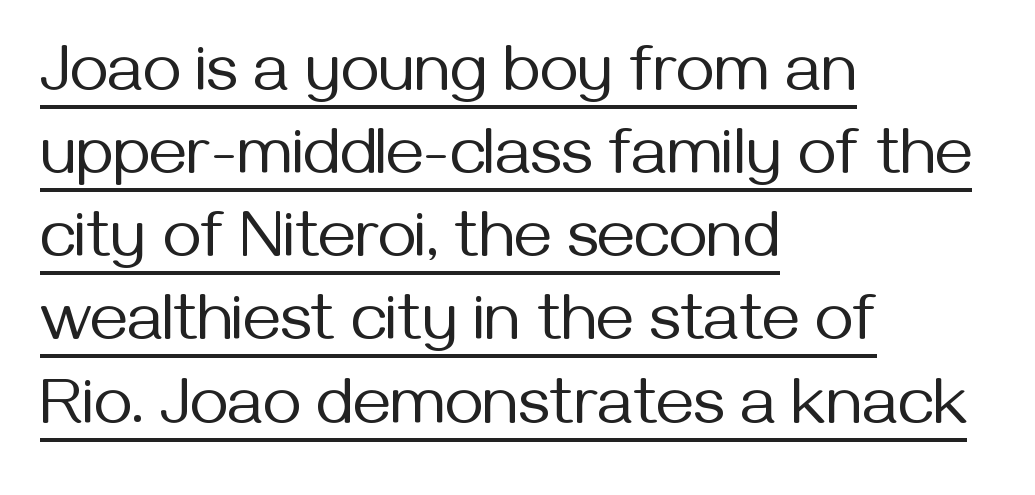
The image shows 66 px regular-weight sans-serif type, upright; set left-aligned, normal line spacing (1.26x), normal letter spacing, underlined; medium stroke contrast and a medium x-height.
